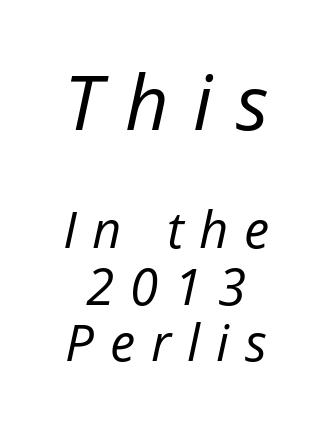
The image shows 76 px regular-weight type, italic (leaning right); set centered, tight line spacing (1.11x), unusually wide letter spacing (+0.31 em), not underlined; the first (top) block is 1.49x larger; low stroke contrast and a medium x-height.
